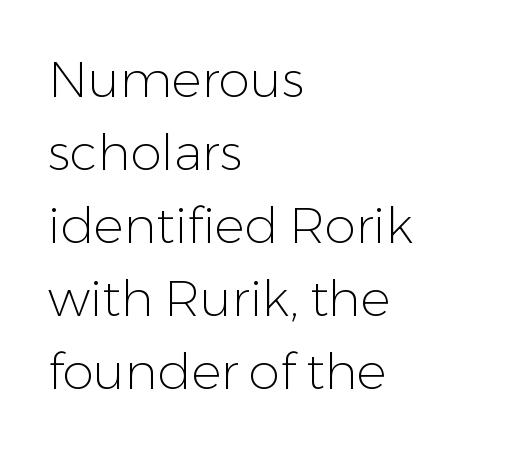
The face used here is proportionally spaced, like ordinary book or web type. Is the block centered? No — it sits flush against the left margin. This sample keeps an unexceptional amount of space between lines. I'd call this a sans setting — the letters go barefoot.
